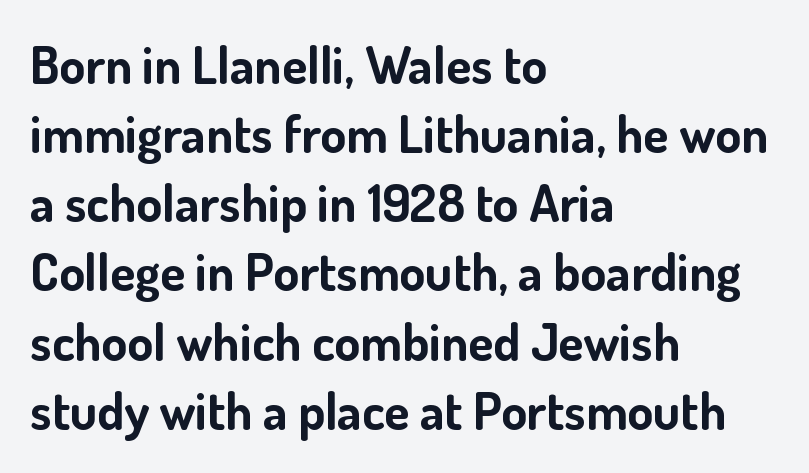
The type is set solid horizontally, with unmodified tracking. Looks like regular typesetting: each glyph gets only the width it needs. As a designer I'd log this as weight 700, bold. The paragraph shown leans on its left margin. Underline: absent.
